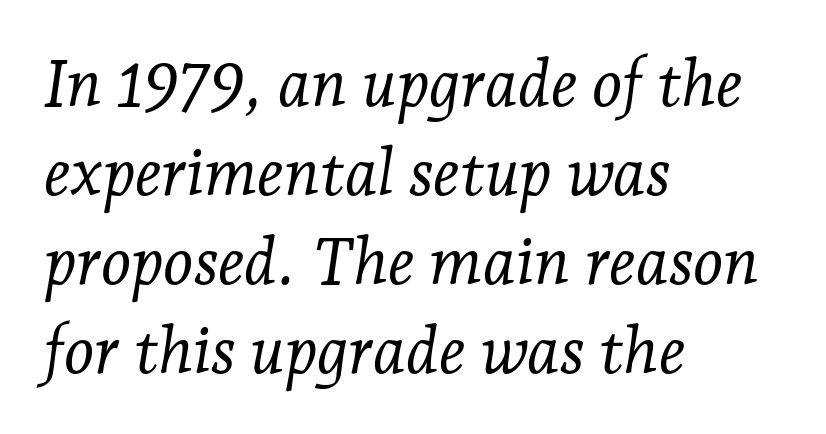
The strokes carry an ordinary text weight at most. Quick note: italic. The block of text has a typical density, with ordinary space between rows. The baseline area is clear. The letters sit at their default tracking, neither squeezed nor spread.
